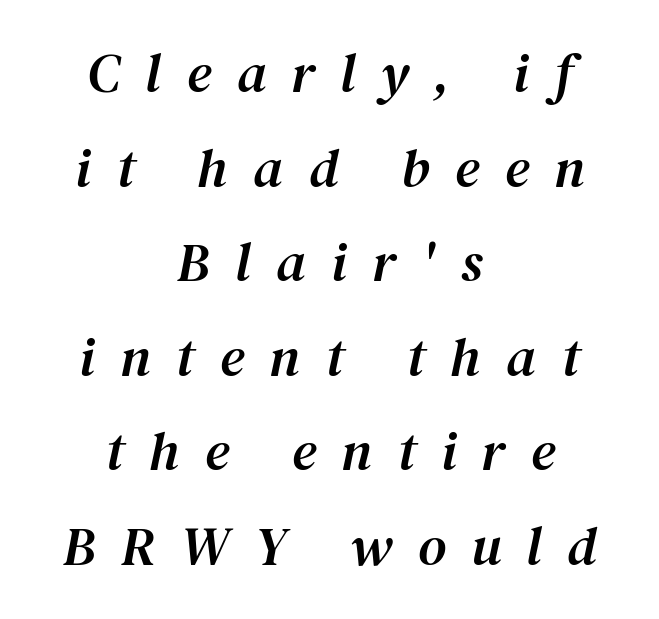
{"serif": "yes", "italic": "yes", "lean": "right", "slant_degrees": 12, "width": "normal", "stroke_contrast": "medium", "x_height": "medium", "monospaced": "no", "underline": "no", "align": "center", "line_spacing_ratio": 1.72, "letter_spacing": "wide", "letter_spacing_em": 0.46, "glyph_px": 55}
